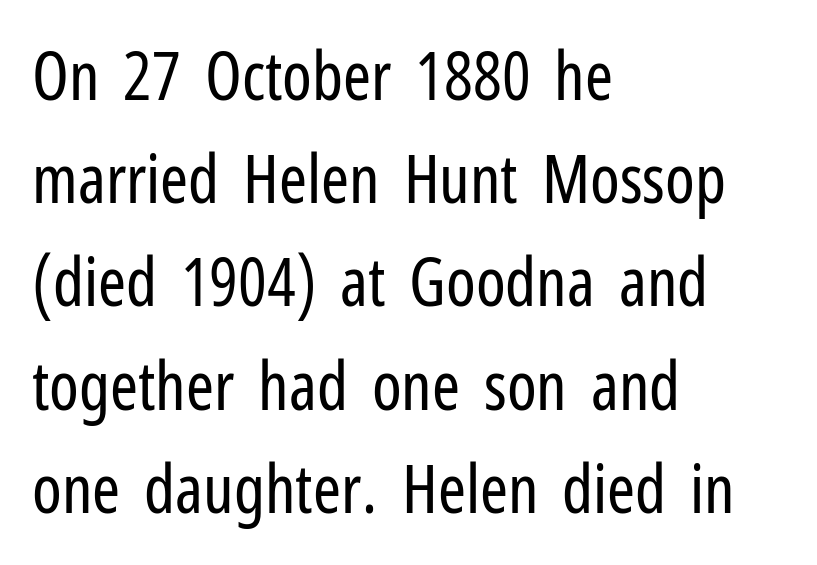
{"serif": "no", "italic": "no", "bold": "no", "weight": "regular", "width": "condensed", "stroke_contrast": "low", "x_height": "medium", "monospaced": "no", "underline": "no", "align": "left", "line_spacing": "normal", "line_spacing_ratio": 1.54, "letter_spacing": "normal", "letter_spacing_em": 0.0, "glyph_px": 67}
